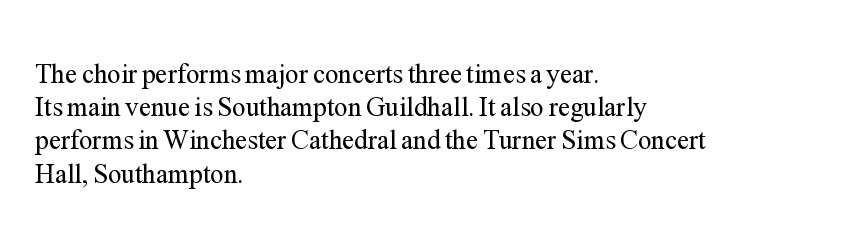
The zone under the glyphs is completely vacant. The passage is arranged the way most books set body copy — flush left. The type sits square on the baseline with zero lean. Weight: in the light-to-regular range. In terms of letterspacing, this is plain default setting.
